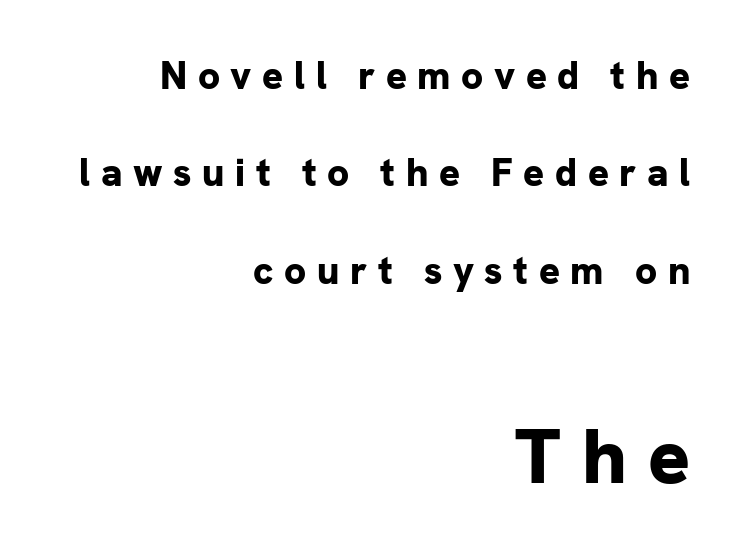
Q: Is the text bold? A: Yes.
Q: Is the text italic (slanted)? A: No, it is upright.
Q: Is the typeface a serif or a sans-serif typeface? A: Sans-serif.
Q: Is the text underlined? A: No.
Q: How is the paragraph aligned? A: Right-aligned.
Q: Is the spacing between letters normal or unusually wide? A: Unusually wide.
Q: Is the spacing between lines tight, normal or loose? A: Loose.
Q: Which block of text is set in a larger size, the first (top) or the second (bottom)? A: The second (bottom) one.
Q: Width (condensed, normal, or wide)? A: Normal.
Q: Stroke contrast? A: Low.
Q: x-height? A: Medium.
Q: Monospaced? A: No.
